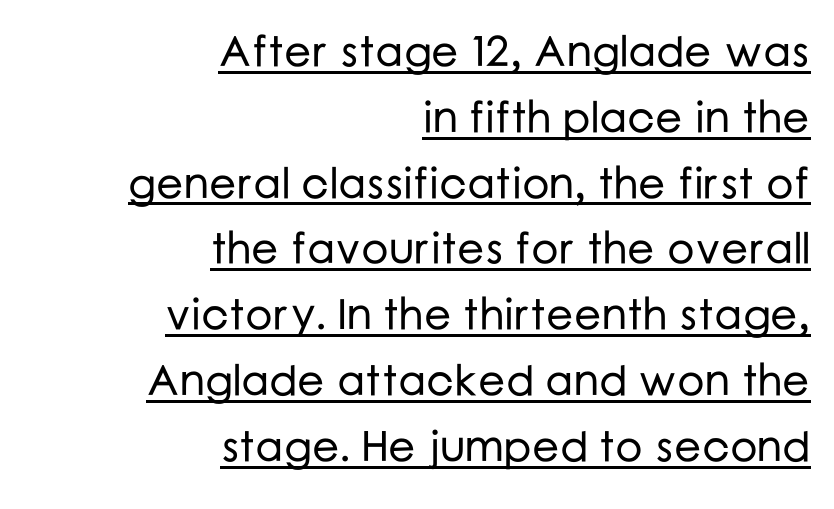
Has an underline been added? It has. Unlike italic type, these characters show no tilt at all. These lines stack with their right ends in a neat column. Varying glyph widths throughout — classic text-font behaviour. Look at the bottom of the vertical strokes: they stop flat, with no serifs.
